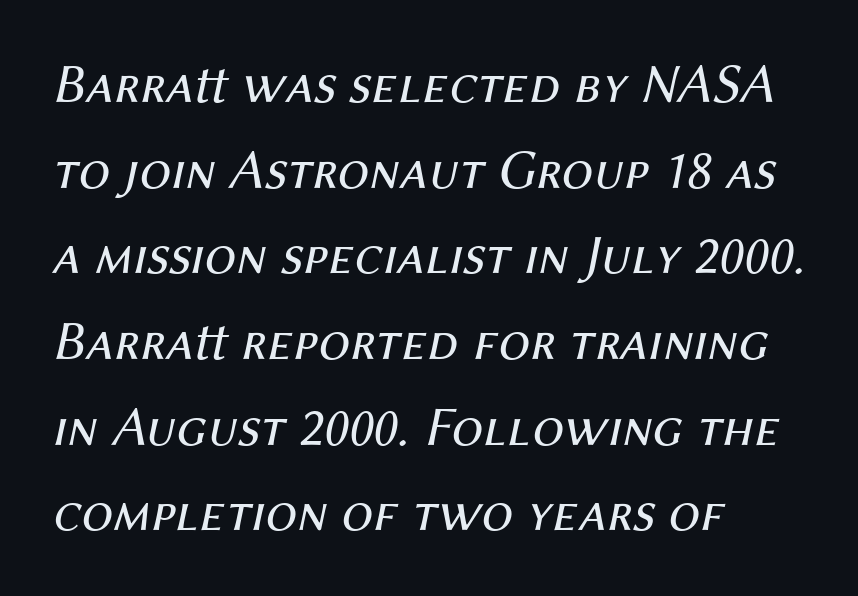
Is this a heavy cut? Hardly; it is regular or lighter. These lines keep a tight, regular rhythm from letter to letter. Does the copy run flush right? No — it runs flush left. Is this a fixed-width face? No — the glyphs have proportional, varying widths. Anything drawn beneath the words? Only blank space.
